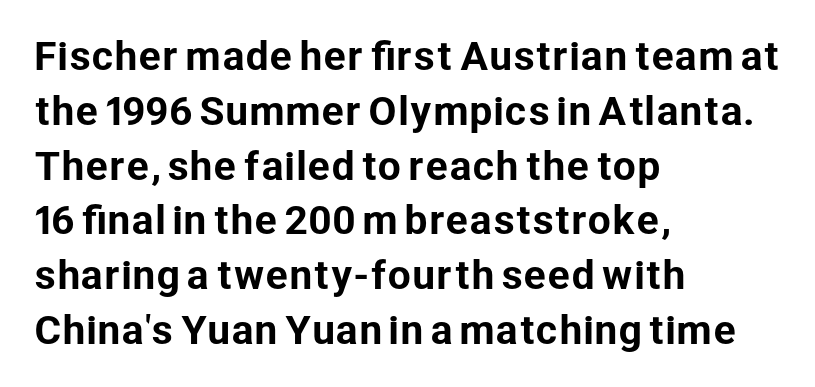
Q: Is the text italic (slanted)? A: No, it is upright.
Q: Is the typeface a serif or a sans-serif typeface? A: Sans-serif.
Q: Is the text underlined? A: No.
Q: How is the paragraph aligned? A: Left-aligned.
Q: Is the spacing between letters normal or unusually wide? A: Normal.
Q: Is the spacing between lines tight, normal or loose? A: Normal.
Q: Width (condensed, normal, or wide)? A: Normal.
Q: Stroke contrast? A: Low.
Q: x-height? A: Medium.
Q: Monospaced? A: No.
